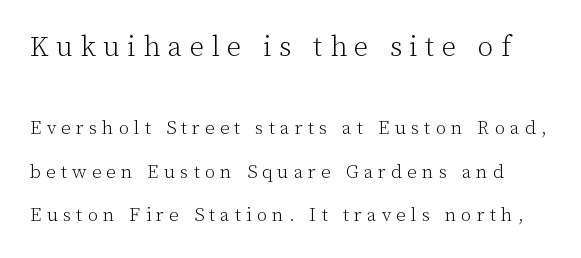
Q: Is the text bold? A: No.
Q: Is the text italic (slanted)? A: No, it is upright.
Q: Is the typeface a serif or a sans-serif typeface? A: Serif.
Q: Is the text underlined? A: No.
Q: Is the spacing between letters normal or unusually wide? A: Unusually wide.
Q: Is the spacing between lines tight, normal or loose? A: Loose.
Q: Which block of text is set in a larger size, the first (top) or the second (bottom)? A: The first (top) one.
Q: Width (condensed, normal, or wide)? A: Normal.
Q: Stroke contrast? A: Low.
Q: x-height? A: Medium.
Q: Monospaced? A: No.
